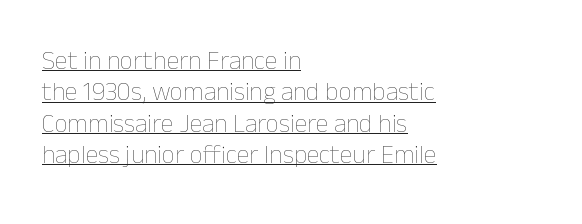
{"italic": "no", "bold": "no", "underline": "yes", "align": "left", "line_spacing_ratio": 1.21, "letter_spacing": "normal", "letter_spacing_em": 0.0, "glyph_px": 26}
